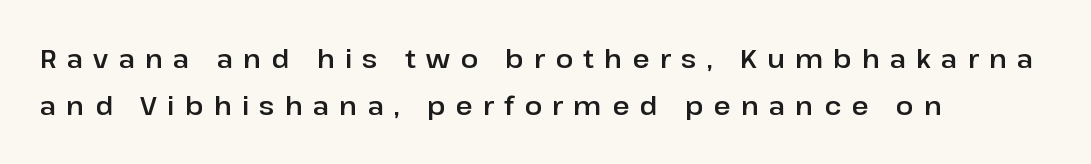
{"italic": "no", "underline": "no", "align": "left", "line_spacing_ratio": 1.81, "letter_spacing": "wide", "letter_spacing_em": 0.4, "glyph_px": 26}
